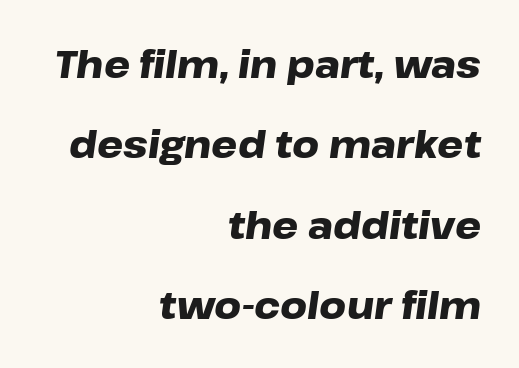
The image shows 37 px heavy, wide type, italic (leaning right); set right-aligned, loose line spacing (2.17x), normal letter spacing, not underlined; low stroke contrast and a medium x-height.
